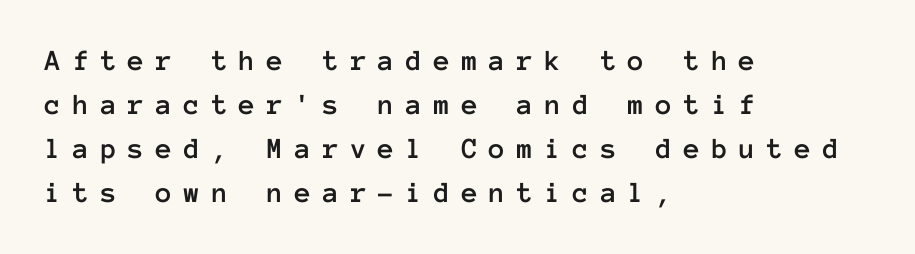
Q: Is the text italic (slanted)? A: No, it is upright.
Q: Is the text underlined? A: No.
Q: How is the paragraph aligned? A: Left-aligned.
Q: Is the spacing between letters normal or unusually wide? A: Unusually wide.
Q: Is the spacing between lines tight, normal or loose? A: Normal.
Q: Width (condensed, normal, or wide)? A: Normal.
Q: Stroke contrast? A: Low.
Q: x-height? A: Medium.
Q: Monospaced? A: Yes.
